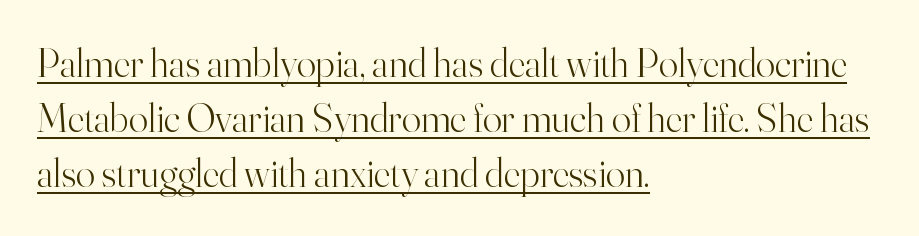
{"serif": "yes", "italic": "no", "bold": "no", "weight": "light", "width": "normal", "stroke_contrast": "high", "x_height": "small", "monospaced": "no", "underline": "yes", "align": "left", "line_spacing": "normal", "line_spacing_ratio": 1.38, "letter_spacing": "normal", "letter_spacing_em": 0.0, "glyph_px": 40}
